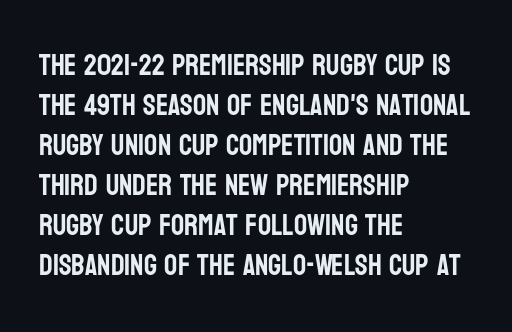
Q: Is the text italic (slanted)? A: No, it is upright.
Q: Is the typeface a serif or a sans-serif typeface? A: Sans-serif.
Q: Is the text underlined? A: No.
Q: How is the paragraph aligned? A: Left-aligned.
Q: Is the spacing between letters normal or unusually wide? A: Normal.
Q: Is the spacing between lines tight, normal or loose? A: Normal.
Q: Width (condensed, normal, or wide)? A: Condensed.
Q: Stroke contrast? A: Low.
Q: x-height? A: Large.
Q: Monospaced? A: No.
